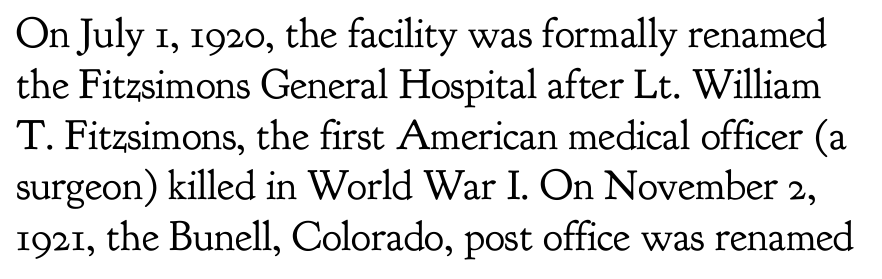
Does extra space separate the letters? No, they use regular spacing. Ascenders rise straight up at ninety degrees. These lines are rendered in a variable-pitch font. The string is rendered with underlining switched off.
